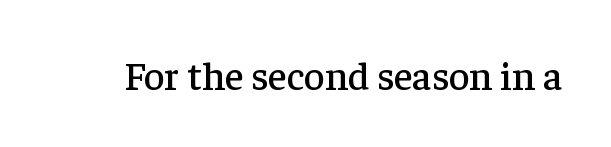
{"serif": "yes", "italic": "no", "width": "normal", "stroke_contrast": "low", "x_height": "medium", "monospaced": "no", "underline": "no", "letter_spacing": "normal", "letter_spacing_em": 0.0, "glyph_px": 40}
